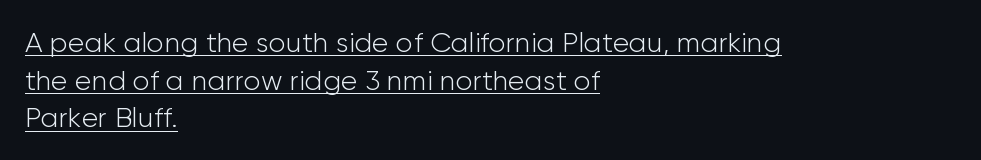
Q: Is the text bold? A: No.
Q: Is the text italic (slanted)? A: No, it is upright.
Q: Is the typeface a serif or a sans-serif typeface? A: Sans-serif.
Q: Is the text underlined? A: Yes.
Q: How is the paragraph aligned? A: Left-aligned.
Q: Is the spacing between letters normal or unusually wide? A: Normal.
Q: Is the spacing between lines tight, normal or loose? A: Normal.
Q: Width (condensed, normal, or wide)? A: Normal.
Q: Stroke contrast? A: Low.
Q: x-height? A: Medium.
Q: Monospaced? A: No.
